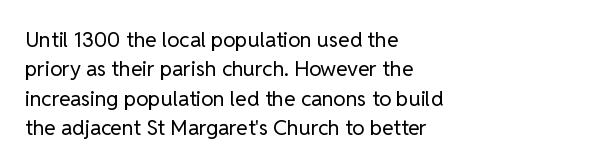
The image shows 21 px text type, upright; set left-aligned, normal line spacing (1.4x), normal letter spacing, not underlined.
